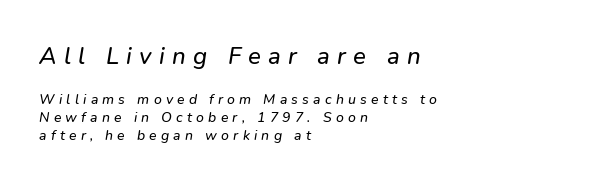
{"italic": "yes", "lean": "right", "slant_degrees": 9, "underline": "no", "align": "left", "line_spacing": "normal", "line_spacing_ratio": 1.29, "letter_spacing": "wide", "letter_spacing_em": 0.3, "larger_block": "first", "size_ratio": 1.71, "glyph_px": 24}
